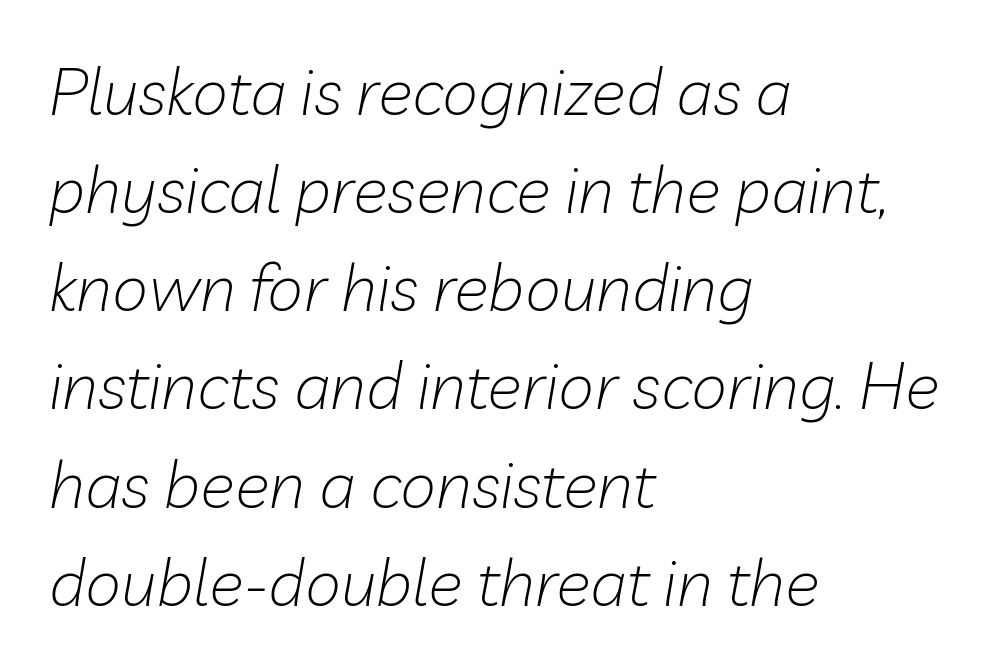
The image shows 65 px light type, italic (leaning right); set left-aligned, normal line spacing (1.51x), normal letter spacing, not underlined; low stroke contrast and a medium x-height.
